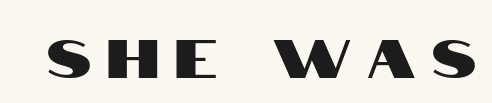
Q: Is the text italic (slanted)? A: No, it is upright.
Q: Is the typeface a serif or a sans-serif typeface? A: Sans-serif.
Q: Is the text underlined? A: No.
Q: Is the spacing between letters normal or unusually wide? A: Unusually wide.
Q: Width (condensed, normal, or wide)? A: Condensed.
Q: Stroke contrast? A: High.
Q: x-height? A: Large.
Q: Monospaced? A: No.
